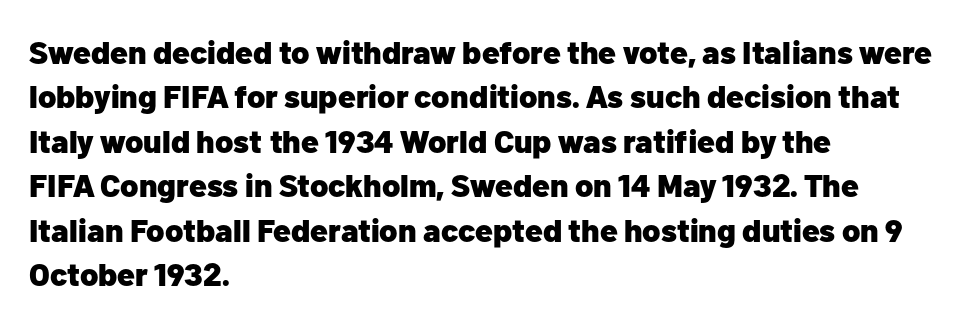
Q: Is the text bold? A: Yes.
Q: Is the text italic (slanted)? A: No, it is upright.
Q: Is the typeface a serif or a sans-serif typeface? A: Sans-serif.
Q: Is the text underlined? A: No.
Q: How is the paragraph aligned? A: Left-aligned.
Q: Is the spacing between letters normal or unusually wide? A: Normal.
Q: Is the spacing between lines tight, normal or loose? A: Normal.
Q: Width (condensed, normal, or wide)? A: Normal.
Q: Stroke contrast? A: Low.
Q: x-height? A: Medium.
Q: Monospaced? A: No.
